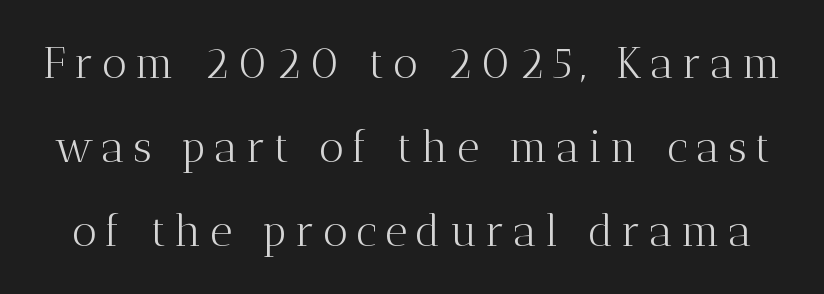
Q: Is the text bold? A: No.
Q: Is the text italic (slanted)? A: No, it is upright.
Q: Is the typeface a serif or a sans-serif typeface? A: Serif.
Q: Is the text underlined? A: No.
Q: Is the spacing between letters normal or unusually wide? A: Unusually wide.
Q: Is the spacing between lines tight, normal or loose? A: Loose.
Q: Width (condensed, normal, or wide)? A: Normal.
Q: Stroke contrast? A: Medium.
Q: x-height? A: Medium.
Q: Monospaced? A: No.
